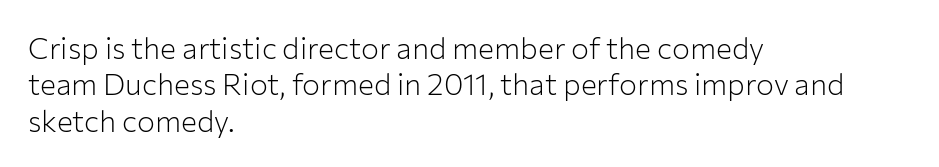
The image shows 30 px light sans-serif type, upright; set left-aligned, line spacing 1.21x, normal letter spacing, not underlined; low stroke contrast and a medium x-height.
